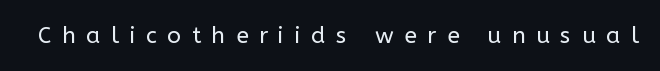
{"italic": "no", "bold": "no", "underline": "no", "letter_spacing": "wide", "letter_spacing_em": 0.46, "glyph_px": 23}
